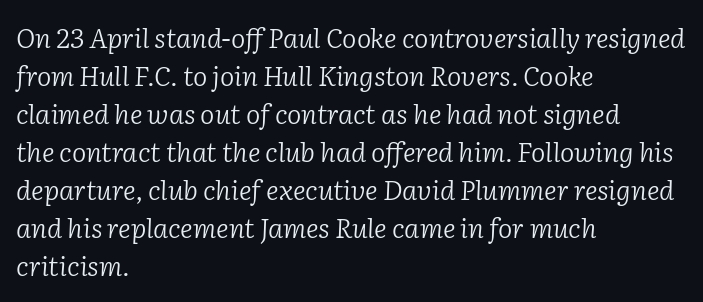
{"italic": "yes", "lean": "right", "slant_degrees": 2, "bold": "no", "underline": "no", "align": "left", "line_spacing": "normal", "line_spacing_ratio": 1.41, "letter_spacing": "normal", "letter_spacing_em": 0.0, "glyph_px": 27}
